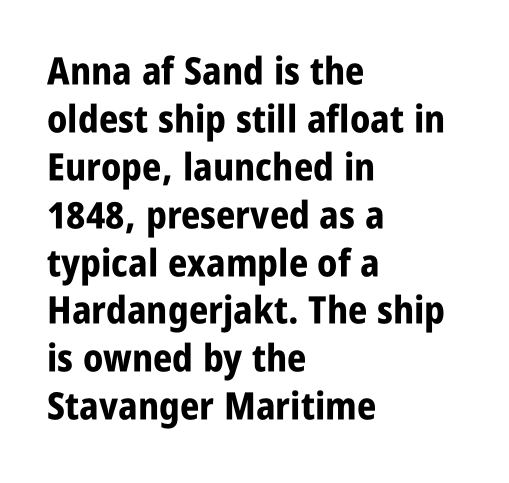
Between one letter and the next there's only the usual sliver of space. The space between consecutive lines is moderate. Upright lettering throughout. A bare baseline throughout the passage. The rendering uses natural spacing where letterforms have individual widths.
